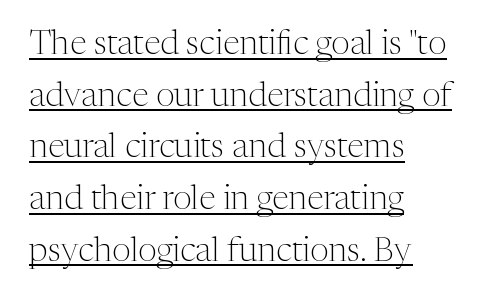
{"serif": "yes", "italic": "no", "bold": "no", "weight": "light", "width": "normal", "stroke_contrast": "medium", "x_height": "medium", "monospaced": "no", "underline": "yes", "align": "left", "line_spacing": "normal", "line_spacing_ratio": 1.52, "letter_spacing": "normal", "letter_spacing_em": 0.0, "glyph_px": 34}
